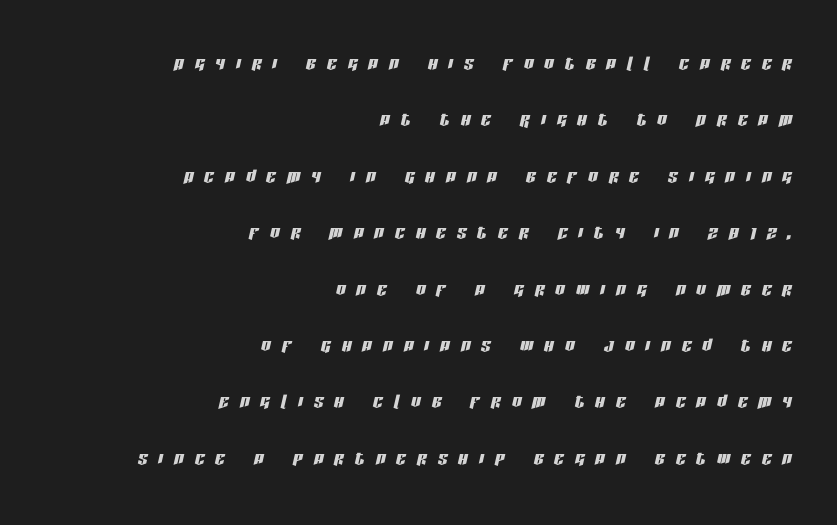
The image shows 24 px text type, italic (leaning right); set right-aligned, loose line spacing (2.35x), unusually wide letter spacing (+0.46 em), not underlined.
